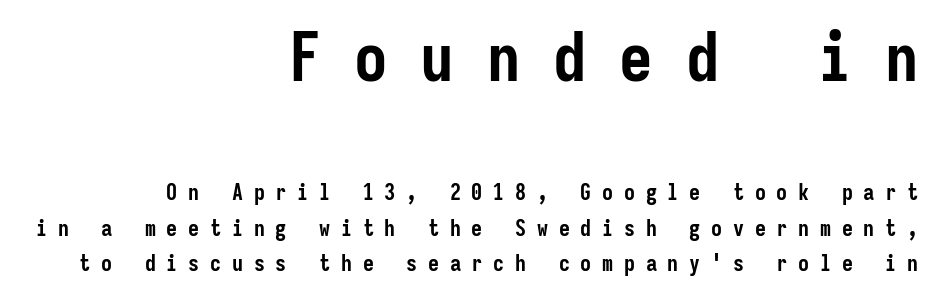
Q: Is the text bold? A: Yes.
Q: Is the text italic (slanted)? A: No, it is upright.
Q: Is the typeface a serif or a sans-serif typeface? A: Sans-serif.
Q: Is the text underlined? A: No.
Q: How is the paragraph aligned? A: Right-aligned.
Q: Is the spacing between letters normal or unusually wide? A: Unusually wide.
Q: Is the spacing between lines tight, normal or loose? A: Normal.
Q: Which block of text is set in a larger size, the first (top) or the second (bottom)? A: The first (top) one.
Q: Width (condensed, normal, or wide)? A: Condensed.
Q: Stroke contrast? A: Low.
Q: x-height? A: Medium.
Q: Monospaced? A: Yes.
